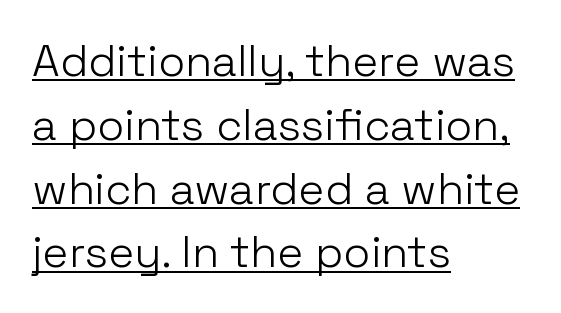
Q: Is the text bold? A: No.
Q: Is the text italic (slanted)? A: No, it is upright.
Q: Is the typeface a serif or a sans-serif typeface? A: Sans-serif.
Q: Is the text underlined? A: Yes.
Q: How is the paragraph aligned? A: Left-aligned.
Q: Is the spacing between letters normal or unusually wide? A: Normal.
Q: Is the spacing between lines tight, normal or loose? A: Normal.
Q: Width (condensed, normal, or wide)? A: Normal.
Q: Stroke contrast? A: Low.
Q: x-height? A: Medium.
Q: Monospaced? A: No.
